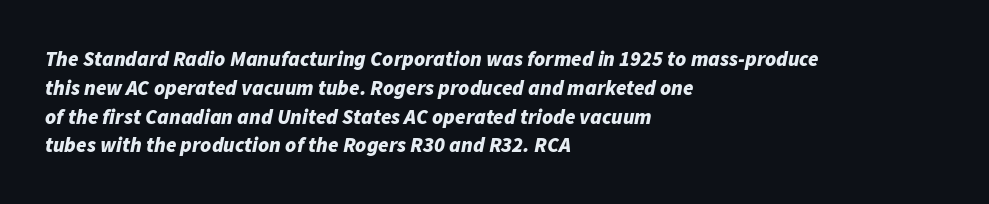
{"italic": "yes", "lean": "right", "slant_degrees": 11, "bold": "yes", "underline": "no", "align": "left", "line_spacing": "normal", "line_spacing_ratio": 1.37, "letter_spacing": "normal", "letter_spacing_em": 0.0, "glyph_px": 21}
